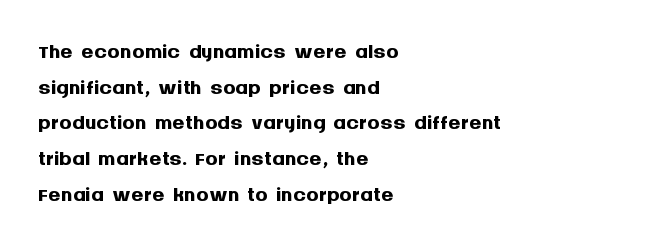
{"serif": "no", "italic": "no", "bold": "yes", "weight": "semibold", "width": "normal", "stroke_contrast": "medium", "x_height": "large", "monospaced": "no", "underline": "no", "align": "left", "line_spacing": "tight", "line_spacing_ratio": 1.15, "letter_spacing": "normal", "letter_spacing_em": 0.0, "glyph_px": 31}
